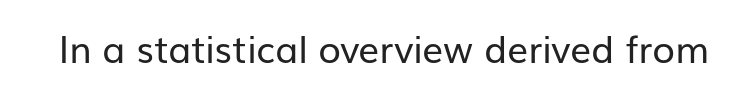
{"serif": "no", "italic": "no", "bold": "no", "weight": "regular", "width": "normal", "stroke_contrast": "low", "x_height": "medium", "monospaced": "no", "underline": "no", "letter_spacing": "normal", "letter_spacing_em": 0.0, "glyph_px": 37}
